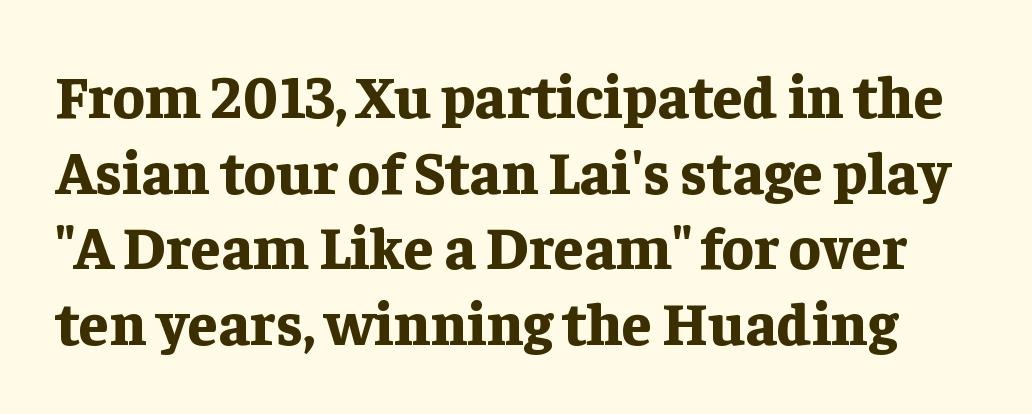
Q: Is the text bold? A: Yes.
Q: Is the text italic (slanted)? A: No, it is upright.
Q: Is the typeface a serif or a sans-serif typeface? A: Serif.
Q: Is the text underlined? A: No.
Q: Is the spacing between letters normal or unusually wide? A: Normal.
Q: Is the spacing between lines tight, normal or loose? A: Normal.
Q: Width (condensed, normal, or wide)? A: Normal.
Q: Stroke contrast? A: Low.
Q: x-height? A: Medium.
Q: Monospaced? A: No.
